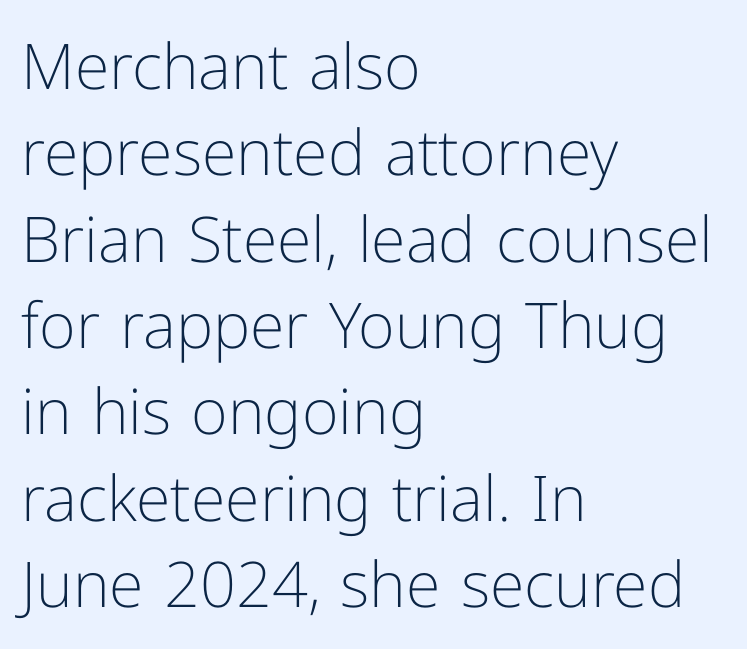
Reading down the column, the eye jumps a familiar distance to each next line. Standard letterfit; no display-style spreading of the glyphs. If you drew a line through each stem, it would be perfectly vertical. In CSS terms this would be text-align: left.
